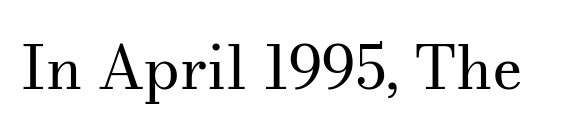
No chunkiness to these letters — they're not bold. Is there any slant? The stems are plumb. Anything drawn beneath the words? Only blank space. The typeface chosen for these lines features serifs. Short note: letters normally spaced.
